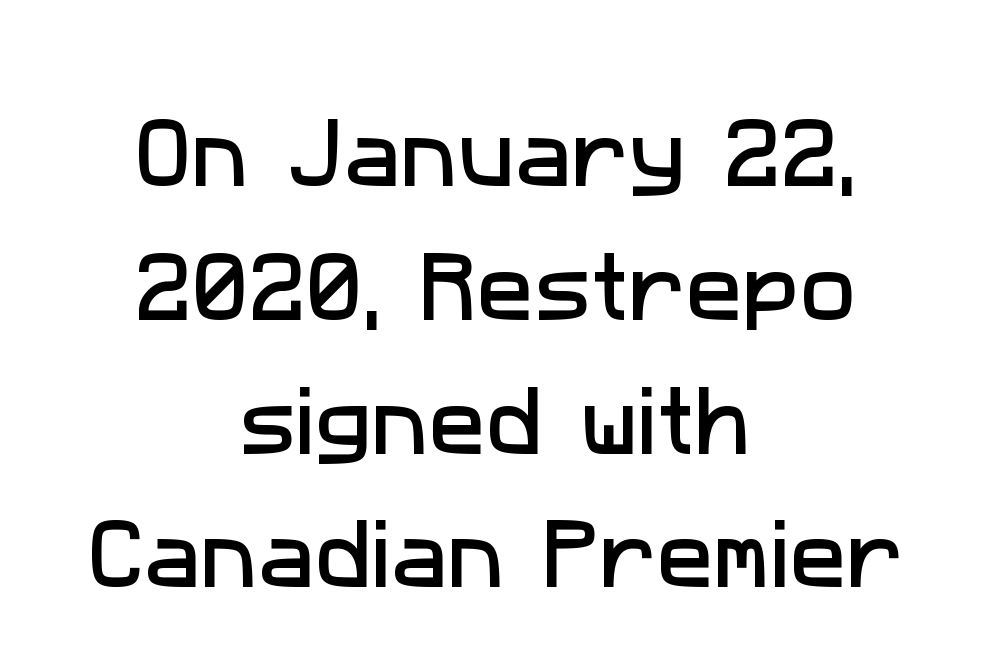
The image shows 76 px sans-serif type; set centered, line spacing 1.76x, normal letter spacing, not underlined; low stroke contrast and a medium x-height.
